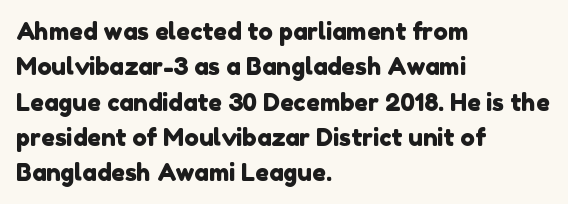
The image shows 24 px text type; set left-aligned, normal line spacing (1.47x), normal letter spacing, not underlined.
